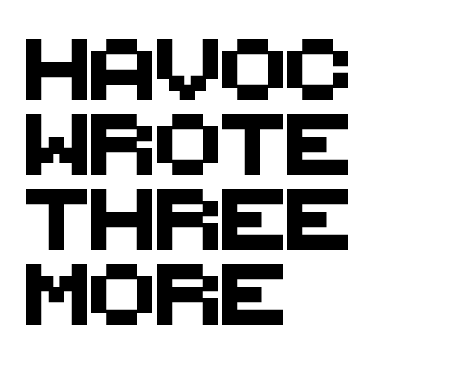
The image shows 61 px sans-serif type; set left-aligned, line spacing 1.23x, normal letter spacing, not underlined; medium stroke contrast and a large x-height.
